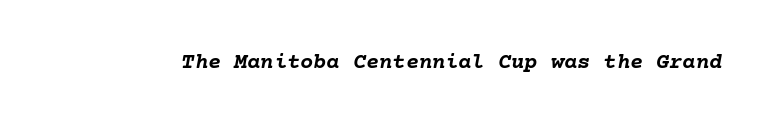
Q: Is the text bold? A: Yes.
Q: Is the text italic (slanted)? A: Yes, it leans right by about 10 degrees.
Q: Is the text underlined? A: No.
Q: Is the spacing between letters normal or unusually wide? A: Normal.
